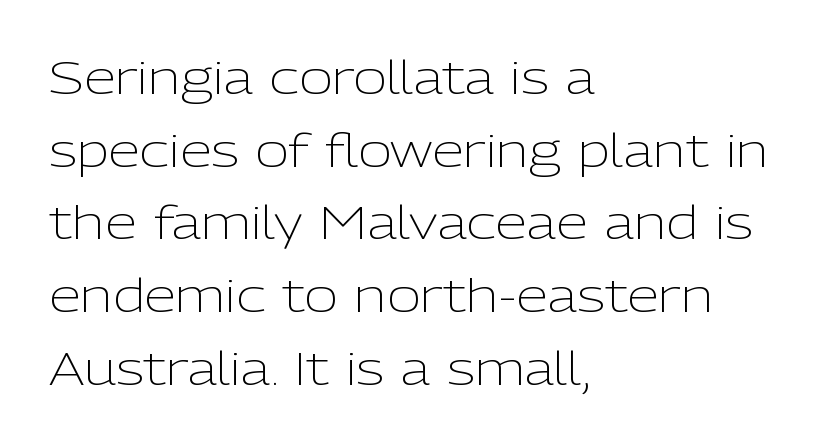
Regular leading. Left-aligned paragraph, ragged on the right. Between one letter and the next there's only the usual sliver of space. This is roman type, the default non-slanted kind.
